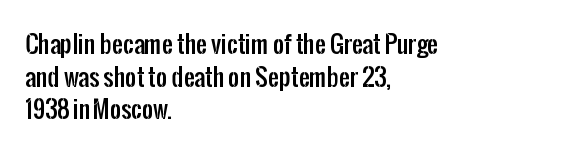
The vertical gap from one line to the next is medium. The rendering keeps characters at their native spacing. The axis of the letterforms is exactly vertical. Bare-footed words on every line. In CSS terms this would be text-align: left.
